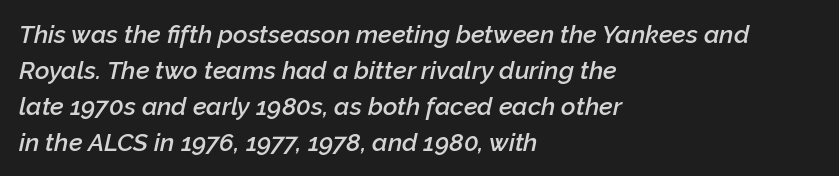
The sample has been set in demibold, a notch under bold. The lines are quadded left. The passage shown has conventional tracking throughout. You can tell it's italic because the verticals aren't actually vertical. If you measured baseline to baseline, you'd find a middling distance. The strip under each line holds only bare page.
